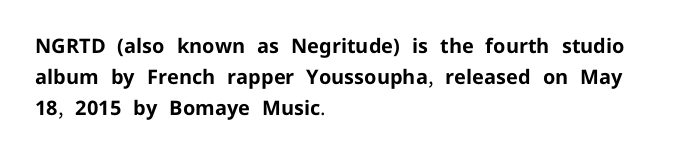
{"italic": "no", "bold": "yes", "underline": "no", "align": "left", "line_spacing": "normal", "line_spacing_ratio": 1.55, "letter_spacing": "normal", "letter_spacing_em": 0.0, "glyph_px": 20}
